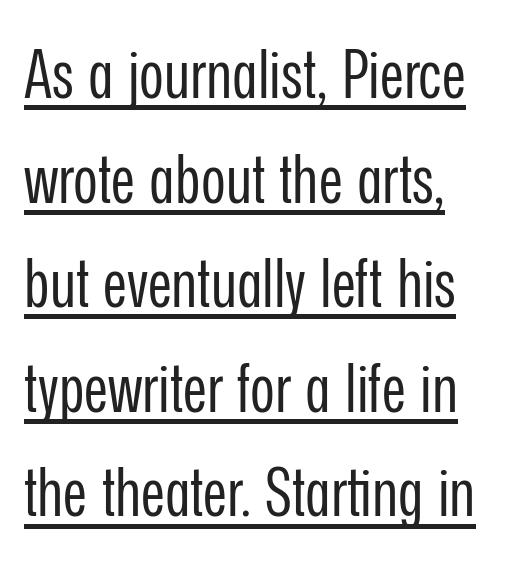
{"serif": "no", "italic": "no", "bold": "no", "weight": "regular", "width": "condensed", "stroke_contrast": "low", "x_height": "medium", "monospaced": "no", "underline": "yes", "align": "left", "line_spacing": "normal", "line_spacing_ratio": 1.56, "letter_spacing": "normal", "letter_spacing_em": 0.0, "glyph_px": 67}
